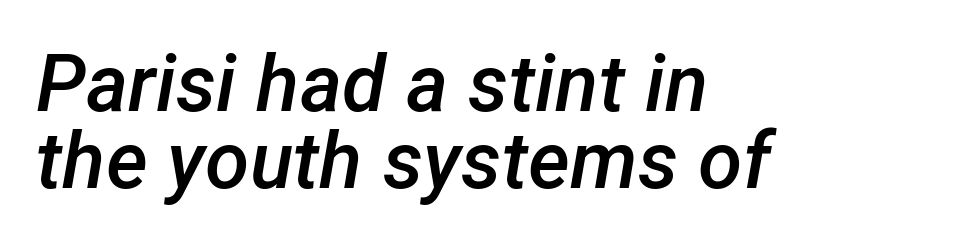
The image shows 80 px semibold type, italic (leaning right); set left-aligned, tight line spacing (0.96x), normal letter spacing, not underlined; low stroke contrast and a medium x-height.
